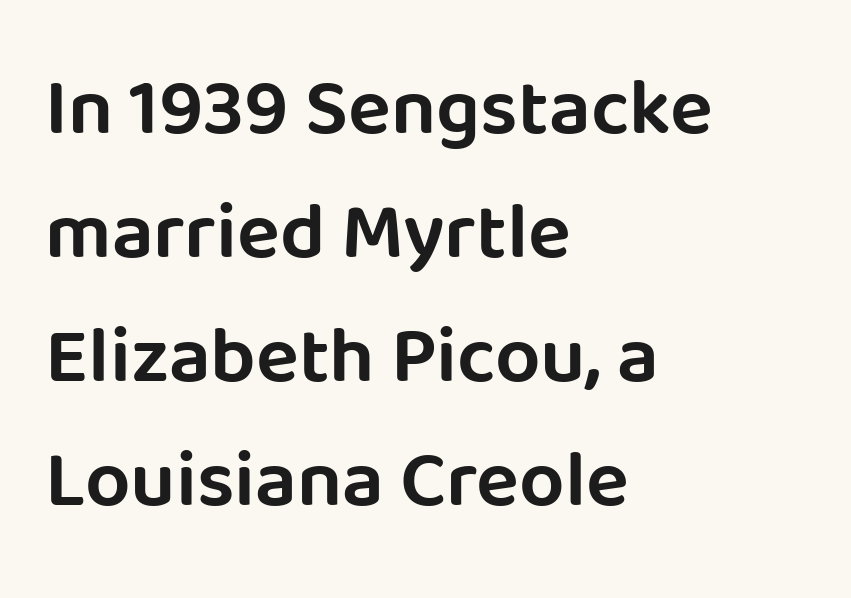
Q: Is the text italic (slanted)? A: No, it is upright.
Q: Is the typeface a serif or a sans-serif typeface? A: Sans-serif.
Q: Is the text underlined? A: No.
Q: How is the paragraph aligned? A: Left-aligned.
Q: Is the spacing between letters normal or unusually wide? A: Normal.
Q: Is the spacing between lines tight, normal or loose? A: Normal.
Q: Width (condensed, normal, or wide)? A: Normal.
Q: Stroke contrast? A: Low.
Q: x-height? A: Large.
Q: Monospaced? A: No.
